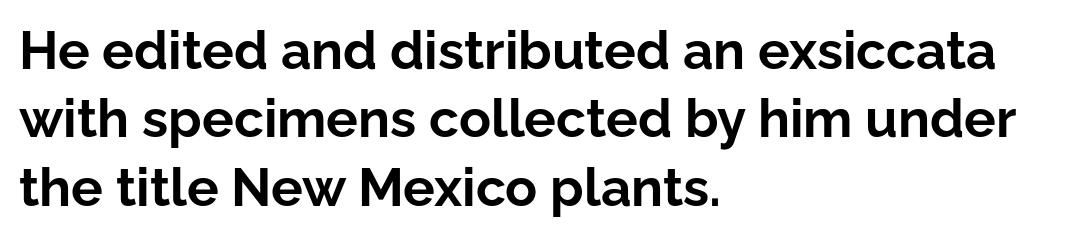
The image shows 53 px bold sans-serif type, upright; set left-aligned, normal line spacing (1.29x), normal letter spacing, not underlined; low stroke contrast and a medium x-height.
